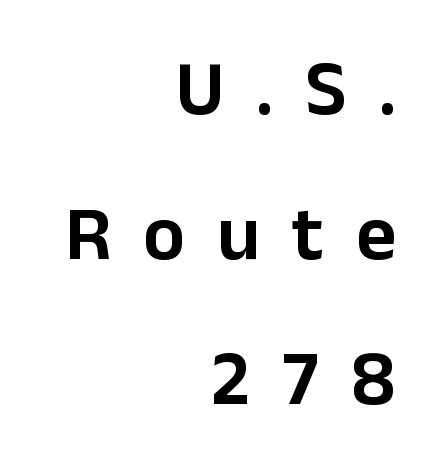
{"serif": "no", "italic": "no", "width": "normal", "stroke_contrast": "low", "x_height": "medium", "monospaced": "no", "underline": "no", "align": "right", "line_spacing_ratio": 1.86, "letter_spacing": "wide", "letter_spacing_em": 0.41, "glyph_px": 78}
